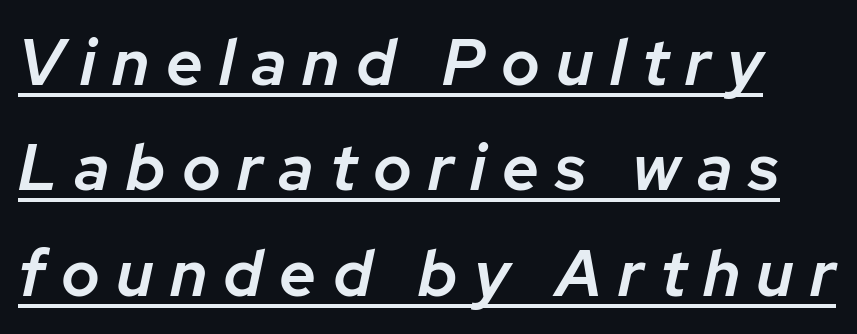
{"italic": "yes", "lean": "right", "slant_degrees": 12, "bold": "semi", "weight": "semibold", "width": "normal", "stroke_contrast": "low", "x_height": "medium", "monospaced": "no", "underline": "yes", "line_spacing": "normal", "line_spacing_ratio": 1.62, "letter_spacing": "wide", "letter_spacing_em": 0.25, "glyph_px": 65}
